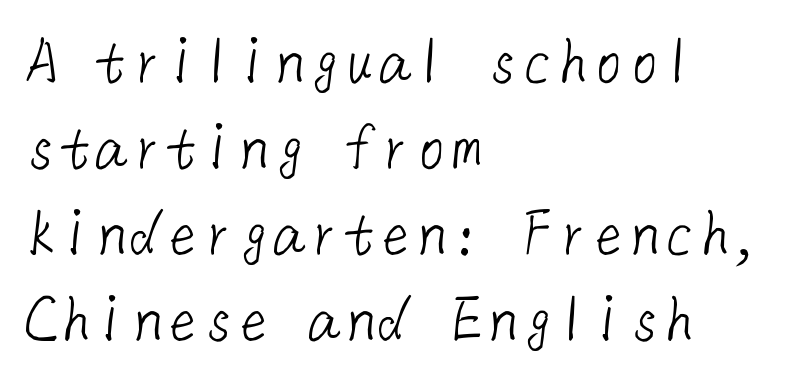
Q: Is the text bold? A: No.
Q: Is the typeface a serif or a sans-serif typeface? A: Sans-serif.
Q: Is the text underlined? A: No.
Q: How is the paragraph aligned? A: Left-aligned.
Q: Is the spacing between letters normal or unusually wide? A: Normal.
Q: Width (condensed, normal, or wide)? A: Normal.
Q: Stroke contrast? A: Low.
Q: x-height? A: Medium.
